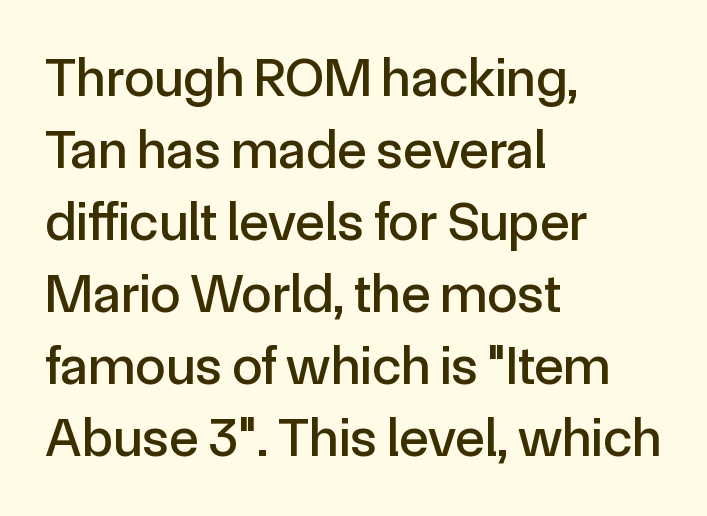
{"serif": "no", "italic": "no", "width": "normal", "x_height": "medium", "monospaced": "no", "underline": "no", "align": "left", "line_spacing": "normal", "line_spacing_ratio": 1.31, "letter_spacing": "normal", "letter_spacing_em": 0.0, "glyph_px": 55}
